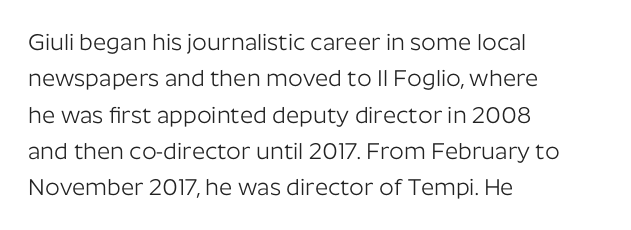
Compared with typical paragraphs, the rows here are spaced about the same. The letterforms sit at book weight or below. Ascenders rise straight up at ninety degrees. The lines are quadded left. Check the space under the baseline: it is left empty. Tracking value appears to be zero — textbook default spacing.
